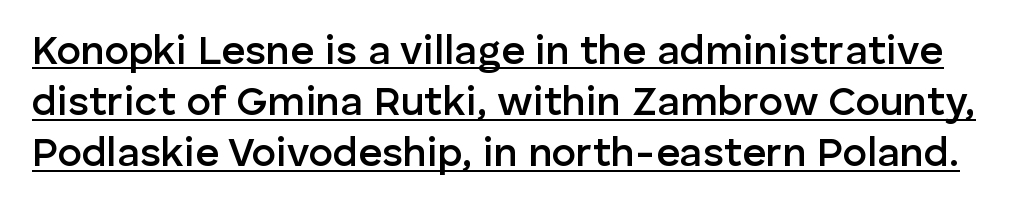
The image shows 41 px semibold sans-serif type, upright; set normal line spacing (1.25x), normal letter spacing, underlined; low stroke contrast and a medium x-height.
